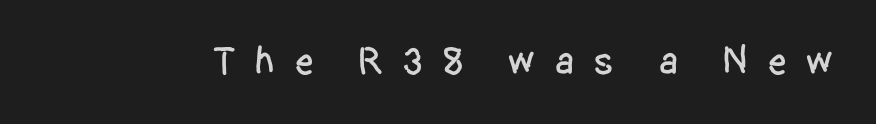
The letters stand straight up with perfectly vertical stems. What stands out about the letter spacing? Its width — letters are far apart. A bare baseline throughout the passage. Note the varied advance widths — an 'i' is clearly narrower than an 'm'.
